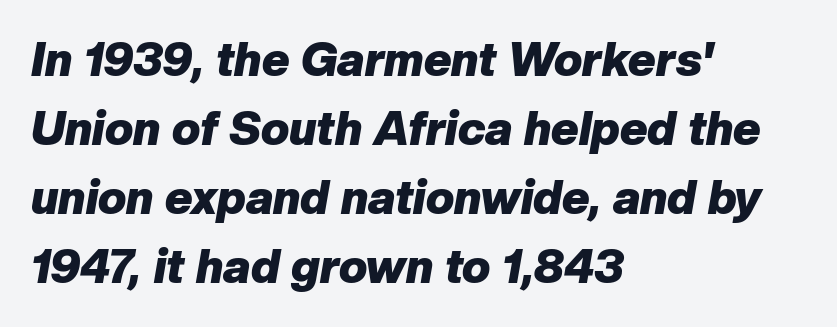
{"italic": "yes", "lean": "right", "slant_degrees": 10, "bold": "yes", "weight": "heavy", "width": "normal", "stroke_contrast": "low", "x_height": "medium", "monospaced": "no", "underline": "no", "align": "left", "line_spacing": "normal", "line_spacing_ratio": 1.47, "letter_spacing": "normal", "letter_spacing_em": 0.0, "glyph_px": 47}
